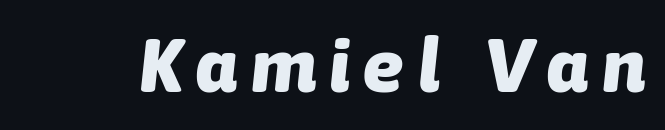
{"italic": "yes", "lean": "right", "slant_degrees": 6, "bold": "yes", "weight": "heavy", "width": "normal", "stroke_contrast": "low", "x_height": "medium", "monospaced": "no", "underline": "no", "glyph_px": 76}
